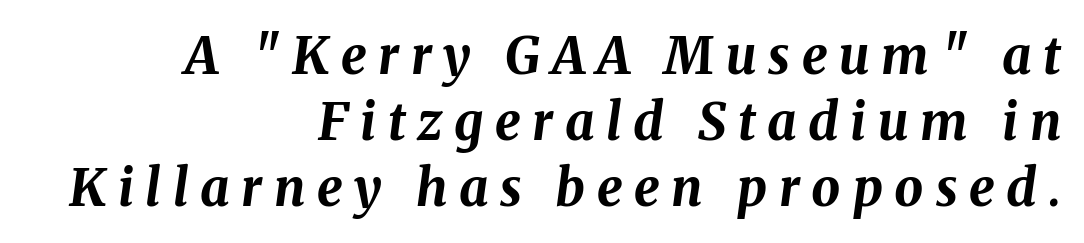
{"italic": "yes", "lean": "right", "slant_degrees": 8, "bold": "yes", "weight": "bold", "width": "normal", "stroke_contrast": "medium", "x_height": "medium", "monospaced": "no", "underline": "no", "align": "right", "line_spacing": "normal", "line_spacing_ratio": 1.29, "letter_spacing": "wide", "letter_spacing_em": 0.23, "glyph_px": 51}
